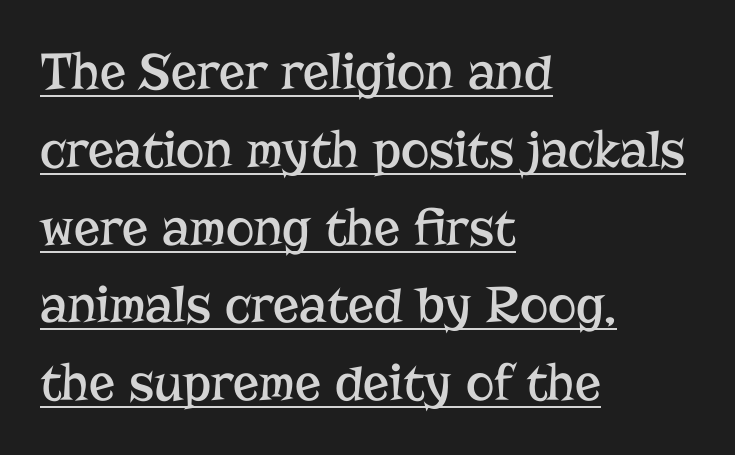
Q: Is the text bold? A: No.
Q: Is the text italic (slanted)? A: No, it is upright.
Q: Is the typeface a serif or a sans-serif typeface? A: Serif.
Q: Is the text underlined? A: Yes.
Q: How is the paragraph aligned? A: Left-aligned.
Q: Is the spacing between letters normal or unusually wide? A: Normal.
Q: Is the spacing between lines tight, normal or loose? A: Normal.
Q: Width (condensed, normal, or wide)? A: Normal.
Q: Stroke contrast? A: Low.
Q: x-height? A: Medium.
Q: Monospaced? A: No.
